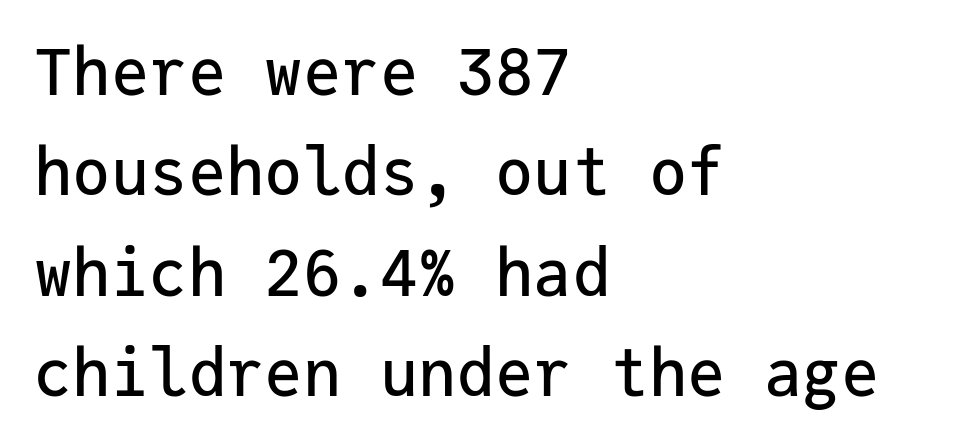
Default kerning and tracking; the words read as compact shapes. Fixed-width glyphs throughout — classic coding-font behaviour. Stroke terminals: plain, sans-serif. Honestly, there is no underline to notice here at all. Typeset ragged right — the left edge is the straight one.
